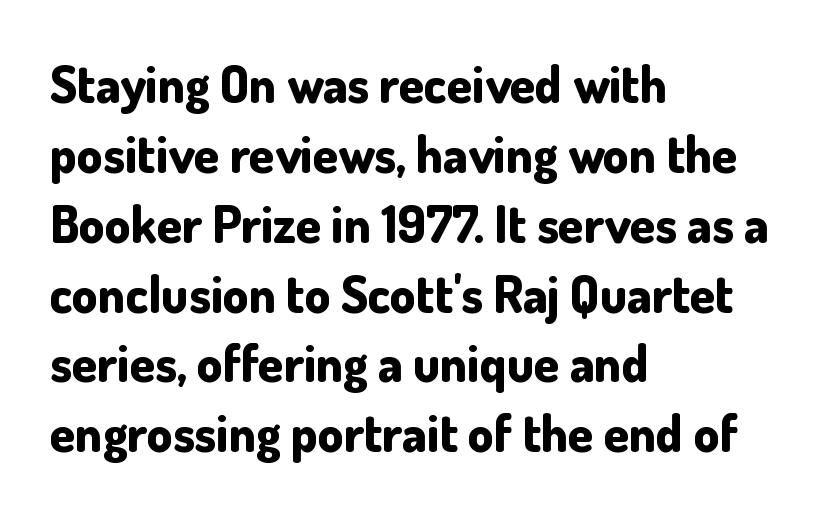
{"serif": "no", "italic": "no", "bold": "yes", "weight": "bold", "width": "normal", "stroke_contrast": "low", "x_height": "small", "monospaced": "no", "underline": "no", "align": "left", "line_spacing": "normal", "line_spacing_ratio": 1.37, "letter_spacing": "normal", "letter_spacing_em": 0.0, "glyph_px": 51}
